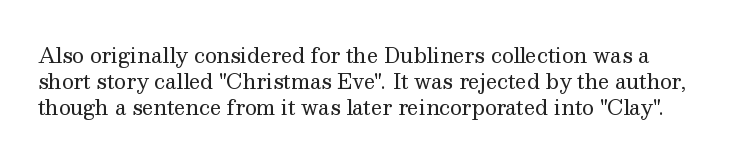
{"italic": "no", "bold": "no", "underline": "no", "line_spacing": "normal", "line_spacing_ratio": 1.31, "letter_spacing": "normal", "letter_spacing_em": 0.0, "glyph_px": 20}
